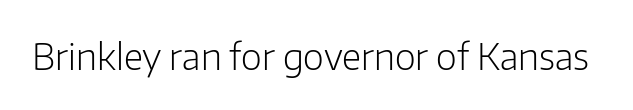
Q: Is the text bold? A: No.
Q: Is the text italic (slanted)? A: No, it is upright.
Q: Is the typeface a serif or a sans-serif typeface? A: Sans-serif.
Q: Is the text underlined? A: No.
Q: Is the spacing between letters normal or unusually wide? A: Normal.
Q: Width (condensed, normal, or wide)? A: Normal.
Q: Stroke contrast? A: Low.
Q: x-height? A: Medium.
Q: Monospaced? A: No.
